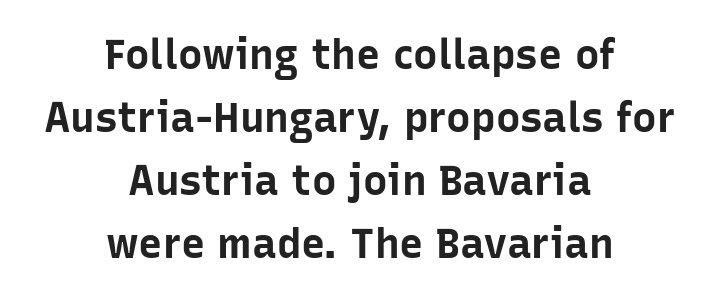
{"serif": "no", "italic": "no", "bold": "yes", "weight": "bold", "width": "normal", "stroke_contrast": "low", "x_height": "medium", "monospaced": "no", "underline": "no", "align": "center", "line_spacing": "normal", "line_spacing_ratio": 1.54, "letter_spacing": "normal", "letter_spacing_em": 0.0, "glyph_px": 41}
